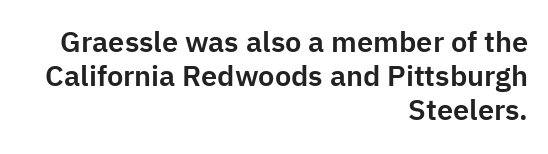
The image shows 29 px sans-serif type, upright; set right-aligned, line spacing 1.18x, normal letter spacing, not underlined; low stroke contrast and a medium x-height.
